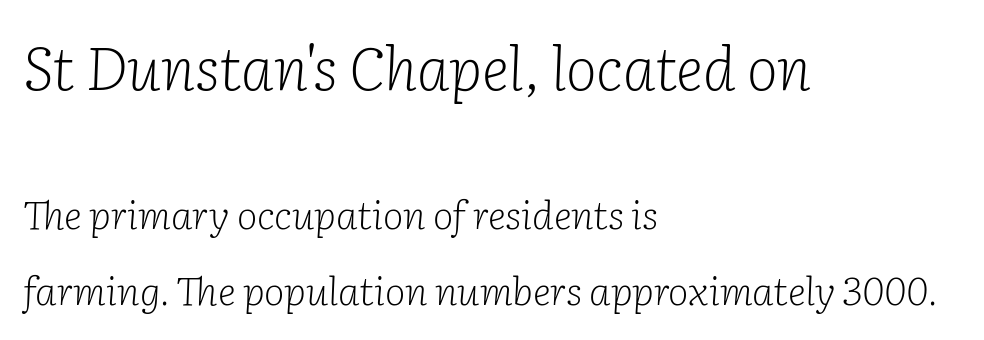
Every character sits at an angle, as italics do. Varying glyph widths throughout — classic text-font behaviour. The passage shown begins with its larger block and ends with its smaller one. Here the glyphs are tracked normally, forming tight word shapes.
